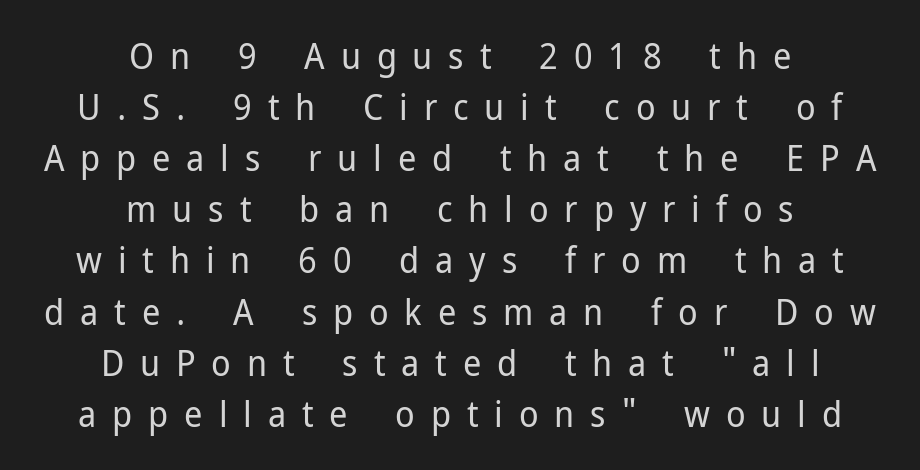
{"serif": "no", "italic": "no", "bold": "no", "weight": "regular", "width": "normal", "stroke_contrast": "low", "x_height": "medium", "monospaced": "no", "underline": "no", "align": "center", "line_spacing": "normal", "line_spacing_ratio": 1.42, "letter_spacing": "wide", "letter_spacing_em": 0.44, "glyph_px": 36}
